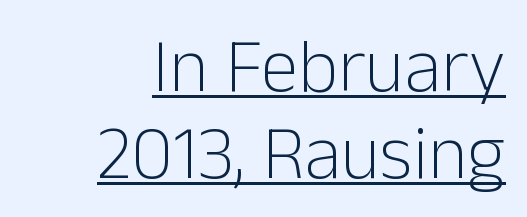
Q: Is the text bold? A: No.
Q: Is the text italic (slanted)? A: No, it is upright.
Q: Is the typeface a serif or a sans-serif typeface? A: Sans-serif.
Q: Is the text underlined? A: Yes.
Q: How is the paragraph aligned? A: Right-aligned.
Q: Is the spacing between letters normal or unusually wide? A: Normal.
Q: Is the spacing between lines tight, normal or loose? A: Tight.
Q: Width (condensed, normal, or wide)? A: Normal.
Q: Stroke contrast? A: Low.
Q: x-height? A: Medium.
Q: Monospaced? A: No.
